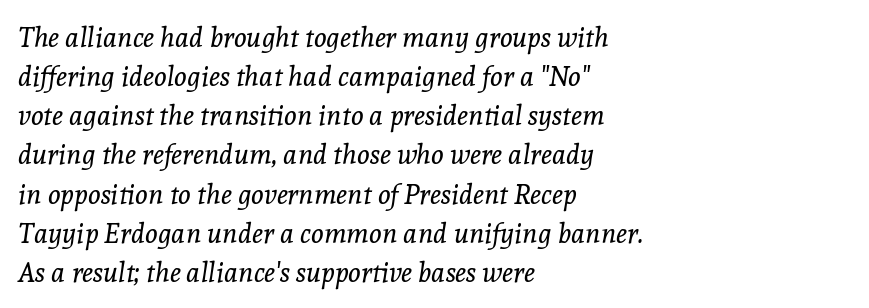
{"italic": "yes", "lean": "right", "slant_degrees": 8, "bold": "no", "underline": "no", "align": "left", "line_spacing": "normal", "line_spacing_ratio": 1.45, "letter_spacing": "normal", "letter_spacing_em": 0.0, "glyph_px": 27}
